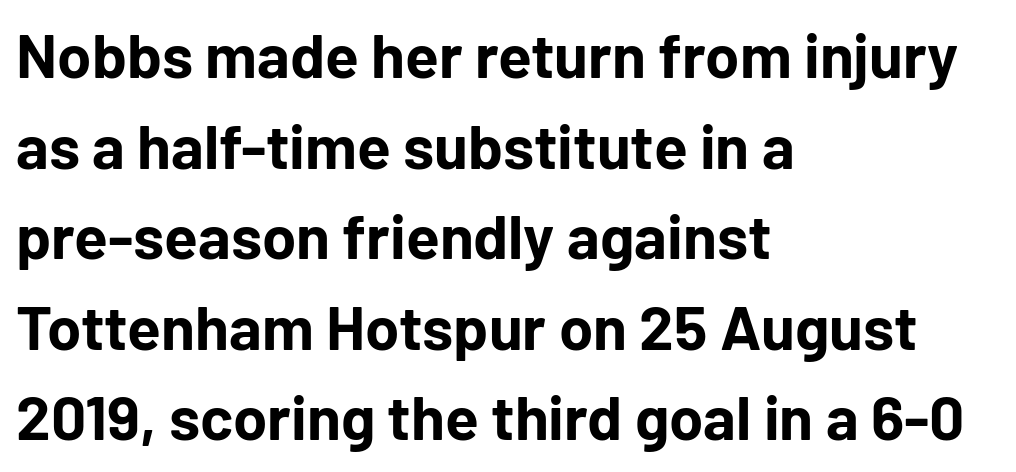
What stands out about the letter spacing? Nothing — it is the standard amount. The rendering shows plain stroke endings on the letterforms — a sans-serif design. Successive baselines arrive at the customary interval. This sample has the flowing, uneven cadence of proportional lettering. The lines in this sample share a left origin and differ only in where they stop. A clean baseline with only descenders dipping below it.
